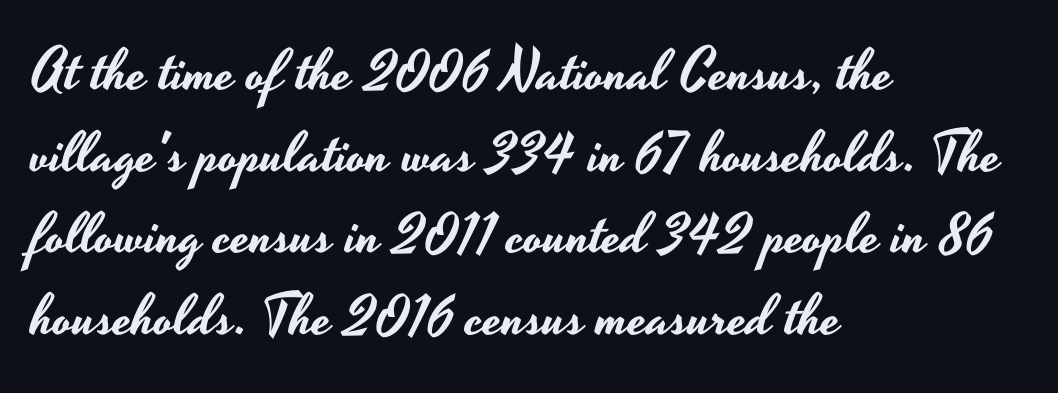
The letters carry no serifs — their stems end cleanly without finishing strokes. Varying glyph widths throughout — classic text-font behaviour. Spacing between characters is what you'd get straight out of the box. The glyphs are unaccompanied by any horizontal stroke below them. All the whitespace from short lines collects on the right.
